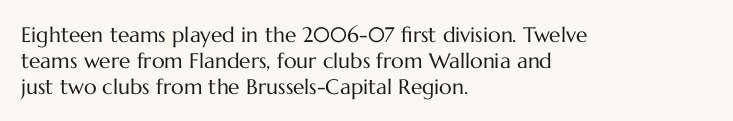
The image shows 21 px text type, upright; set left-aligned, line spacing 1.23x, normal letter spacing, not underlined.
